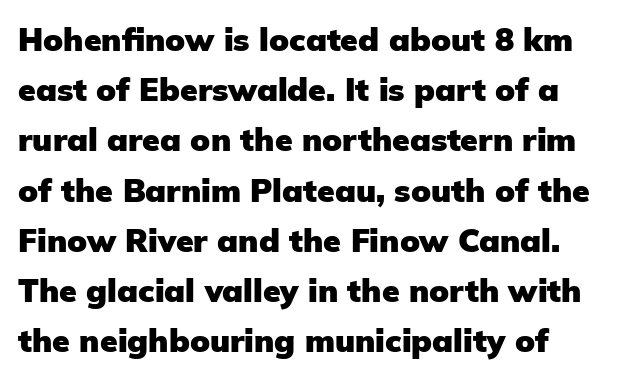
{"serif": "no", "italic": "no", "bold": "yes", "weight": "heavy", "width": "normal", "stroke_contrast": "low", "x_height": "medium", "monospaced": "no", "underline": "no", "align": "left", "line_spacing": "normal", "line_spacing_ratio": 1.57, "letter_spacing": "normal", "letter_spacing_em": 0.0, "glyph_px": 32}
